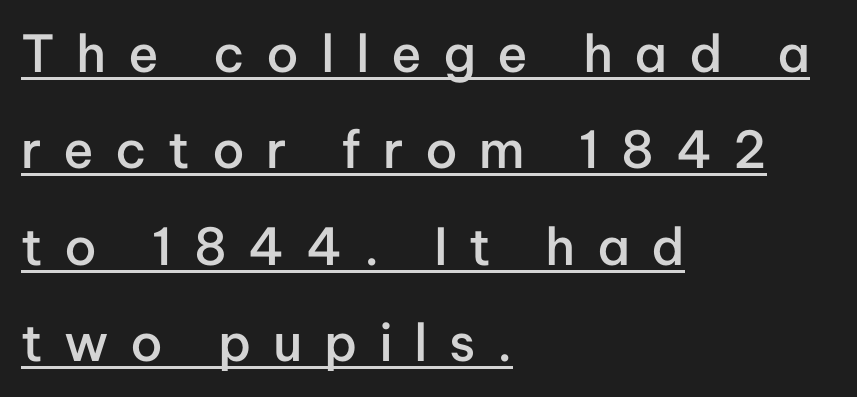
To sum up the face: it is a sans, with no serifs. Heft: intermediate — a semibold. Spacing between characters has been opened up far beyond the box default. Leftover space on each line is placed entirely after the last word. Here the designer chose a conventional face with non-uniform glyph widths.
